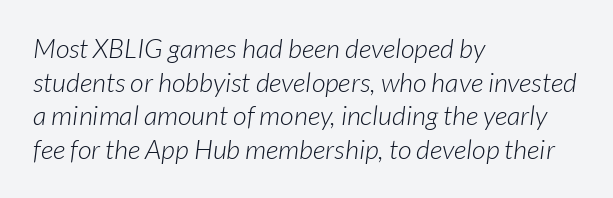
Q: Is the text bold? A: No.
Q: Is the text underlined? A: No.
Q: How is the paragraph aligned? A: Left-aligned.
Q: Is the spacing between letters normal or unusually wide? A: Normal.
Q: Is the spacing between lines tight, normal or loose? A: Normal.
